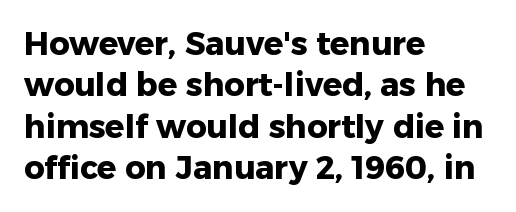
This sample uses an upright cut, with every glyph sitting square on the baseline. Font category for this specimen: sans-serif. A dark, heavy texture on the line: the type is bold. The face used here is proportionally spaced, like ordinary book or web type. Which margin do the lines hug? The left one — the right edge is uneven.
